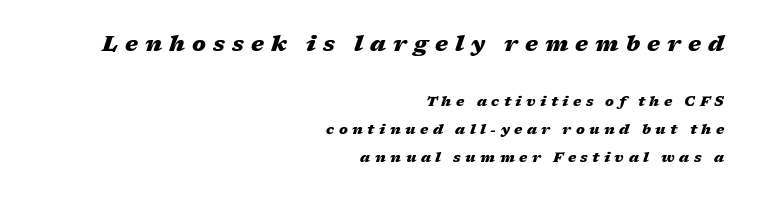
The image shows 22 px bold type, italic (leaning right); set right-aligned, loose line spacing (1.98x), unusually wide letter spacing (+0.32 em), not underlined; the first (top) block is 1.57x larger.
